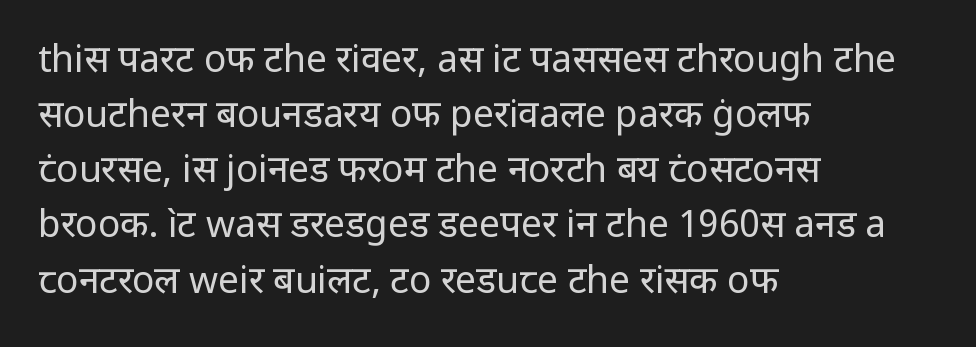
Counters stay open thanks to moderate or lighter strokes. Observe the absence of serifs on each vertical stroke in this sample. Rendered with straight, roman letterforms. The compositor pushed each line to the left boundary.
